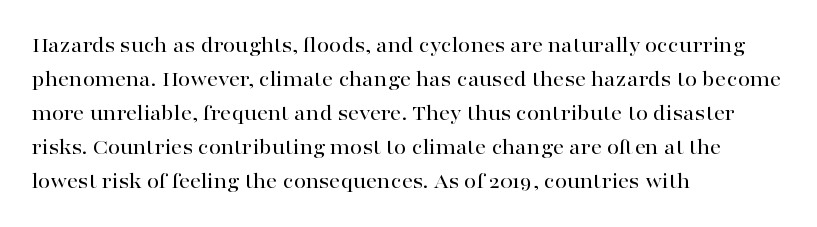
The image shows 22 px text type, upright; set left-aligned, normal line spacing (1.54x), normal letter spacing, not underlined.
